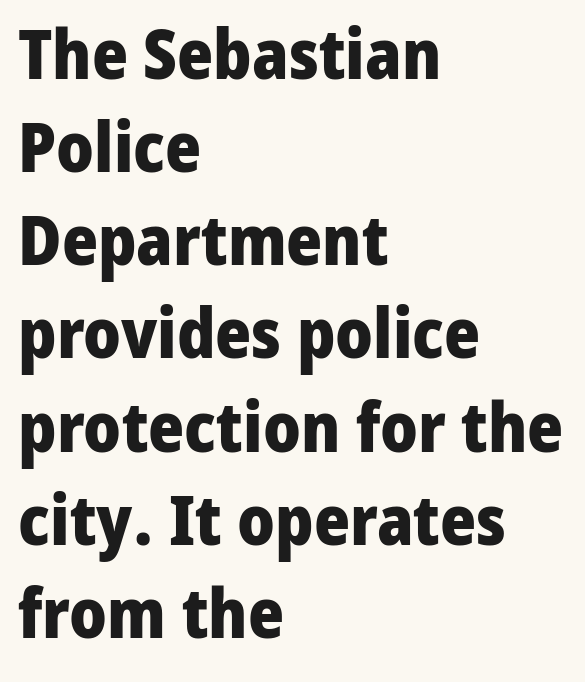
Q: Is the text bold? A: Yes.
Q: Is the text italic (slanted)? A: No, it is upright.
Q: Is the typeface a serif or a sans-serif typeface? A: Sans-serif.
Q: Is the text underlined? A: No.
Q: How is the paragraph aligned? A: Left-aligned.
Q: Is the spacing between letters normal or unusually wide? A: Normal.
Q: Is the spacing between lines tight, normal or loose? A: Normal.
Q: Width (condensed, normal, or wide)? A: Normal.
Q: Stroke contrast? A: Low.
Q: x-height? A: Medium.
Q: Monospaced? A: No.
